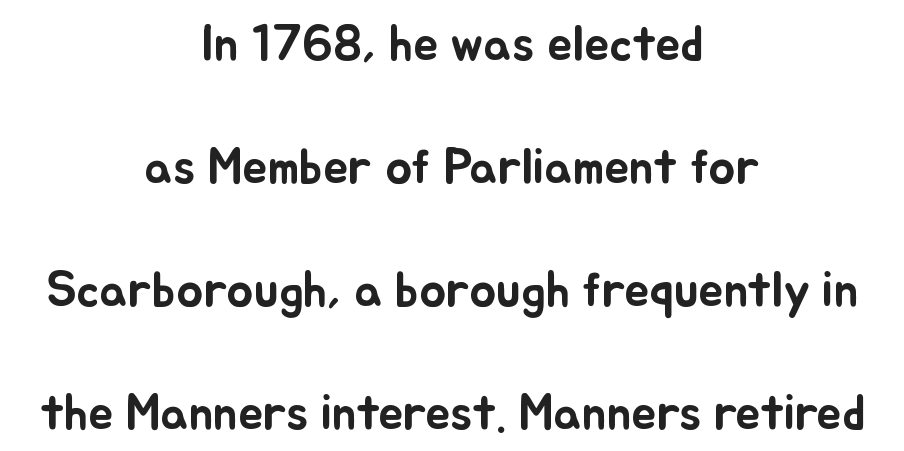
{"italic": "no", "width": "normal", "stroke_contrast": "low", "x_height": "small", "monospaced": "no", "underline": "no", "align": "center", "line_spacing": "loose", "line_spacing_ratio": 2.46, "letter_spacing": "normal", "letter_spacing_em": 0.0, "glyph_px": 50}
